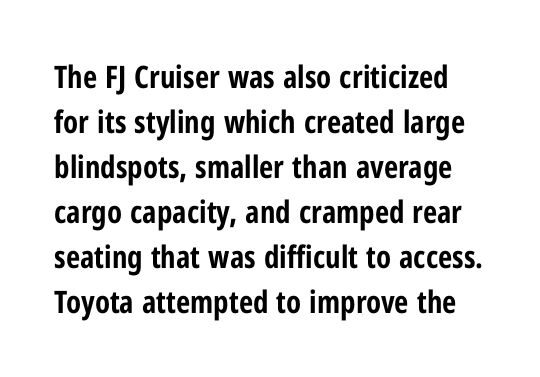
Quick note: underline off. Does the leading feel generous? No, just average. The face used here is rendered with its standard letterfit. Set as a true bold cut, around the 700 mark. A roman cut, with each character standing at attention.
